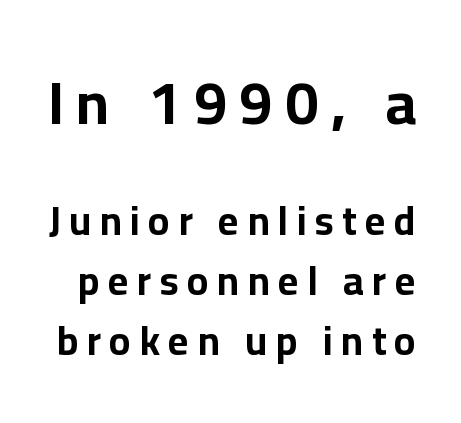
Q: Is the text bold? A: Yes.
Q: Is the text italic (slanted)? A: No, it is upright.
Q: Is the typeface a serif or a sans-serif typeface? A: Sans-serif.
Q: Is the text underlined? A: No.
Q: Is the spacing between letters normal or unusually wide? A: Unusually wide.
Q: Is the spacing between lines tight, normal or loose? A: Normal.
Q: Which block of text is set in a larger size, the first (top) or the second (bottom)? A: The first (top) one.
Q: Width (condensed, normal, or wide)? A: Normal.
Q: Stroke contrast? A: Low.
Q: x-height? A: Medium.
Q: Monospaced? A: No.
